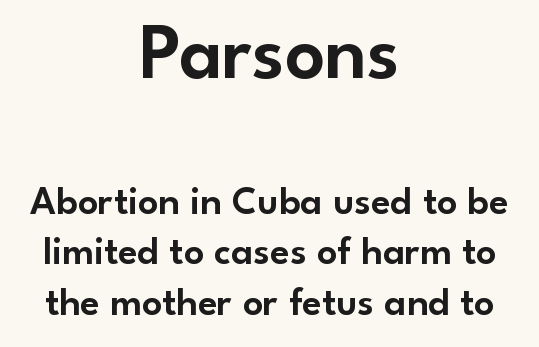
The image shows 79 px sans-serif type, upright; set centered, normal line spacing (1.27x), normal letter spacing, not underlined; the first (top) block is 1.98x larger; low stroke contrast and a small x-height.
